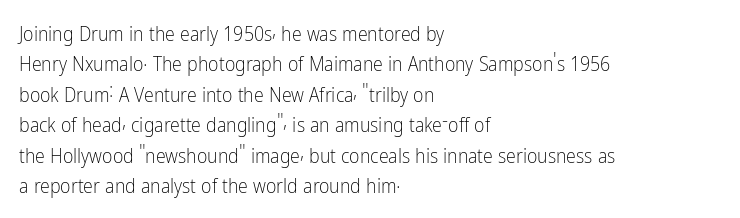
{"italic": "no", "bold": "no", "underline": "no", "align": "left", "line_spacing": "normal", "line_spacing_ratio": 1.52, "letter_spacing": "normal", "letter_spacing_em": 0.0, "glyph_px": 20}
